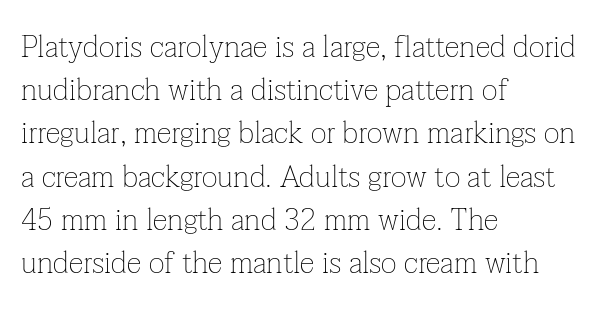
The baseline area is clear. Ascenders rise straight up at ninety degrees. A normal amount of white space separates one row of letters from the next. Proportional: the letters do not fall into vertical columns. The type family on display is of the serif kind. The typeface has the unassuming heft of standard copy or less.
